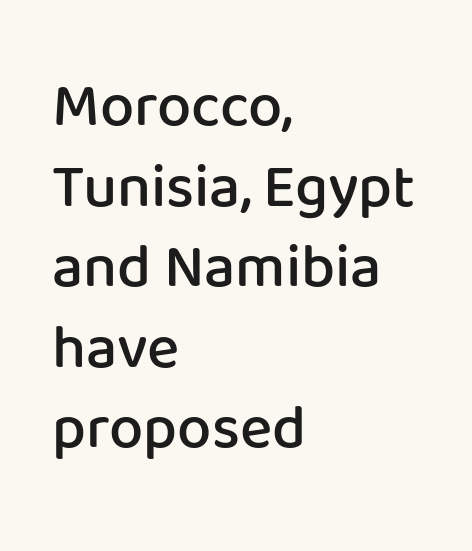
I'd describe the lettering as semibold — firm but not a full bold. Glyph-to-glyph distance matches everyday printed text. Observe the absence of serifs on each vertical stroke in this sample. The lines are quadded left. Spacing verdict: proportional, widths tailored to each character.
